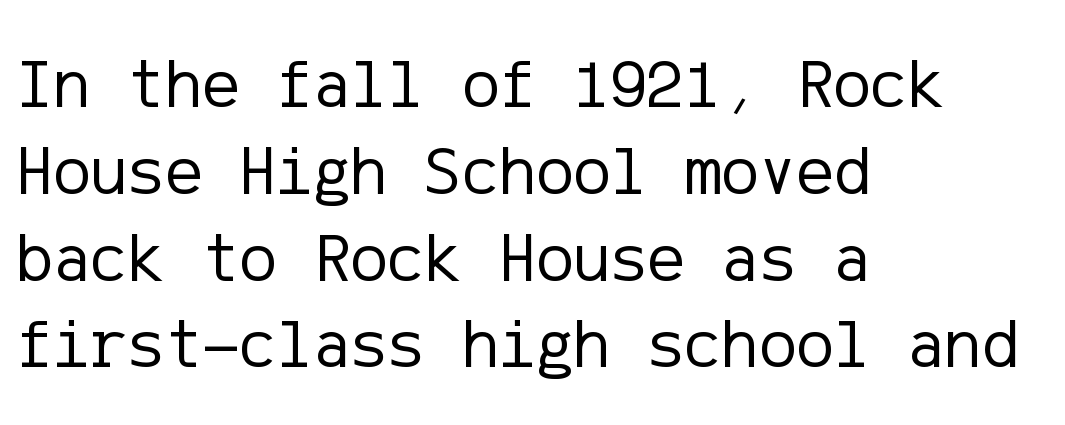
Q: Is the text bold? A: No.
Q: Is the text italic (slanted)? A: No, it is upright.
Q: Is the typeface a serif or a sans-serif typeface? A: Sans-serif.
Q: Is the text underlined? A: No.
Q: How is the paragraph aligned? A: Left-aligned.
Q: Is the spacing between letters normal or unusually wide? A: Normal.
Q: Width (condensed, normal, or wide)? A: Normal.
Q: Stroke contrast? A: Low.
Q: x-height? A: Medium.
